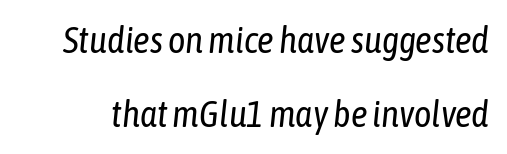
It's the slanting kind of type. Regarding leading, the lines here are spaced well apart. The face looks like a standard text weight, possibly lighter. The baseline area is clear. Default kerning and tracking; the words read as compact shapes.
